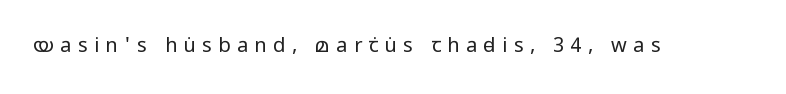
{"italic": "no", "bold": "no", "underline": "no", "letter_spacing": "wide", "letter_spacing_em": 0.32, "glyph_px": 20}
